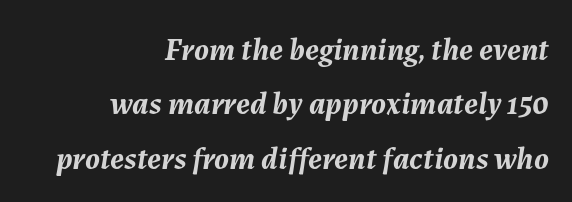
The image shows 32 px semibold type, italic (leaning right); set right-aligned, normal line spacing (1.7x), normal letter spacing, not underlined; medium stroke contrast and a medium x-height.
